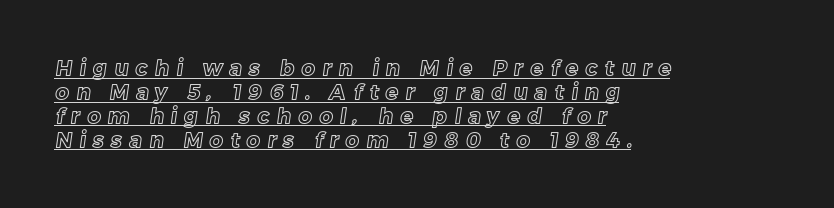
The image shows 21 px text type; set left-aligned, tight line spacing (1.14x), unusually wide letter spacing (+0.35 em), underlined.
